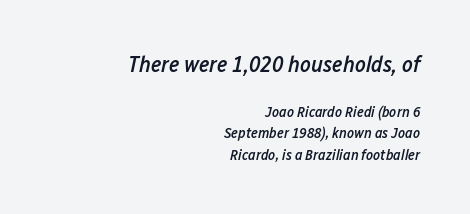
Q: Is the text bold? A: Semi-bold.
Q: Is the text italic (slanted)? A: Yes, it leans right by about 12 degrees.
Q: Is the text underlined? A: No.
Q: How is the paragraph aligned? A: Right-aligned.
Q: Is the spacing between letters normal or unusually wide? A: Normal.
Q: Is the spacing between lines tight, normal or loose? A: Normal.
Q: Which block of text is set in a larger size, the first (top) or the second (bottom)? A: The first (top) one.
